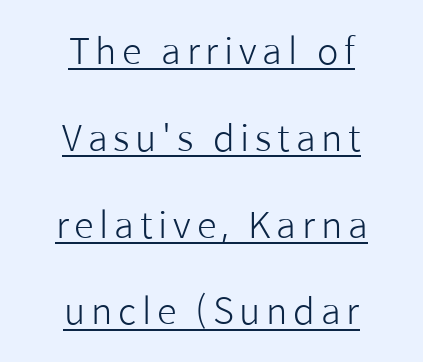
Q: Is the text bold? A: No.
Q: Is the text italic (slanted)? A: No, it is upright.
Q: Is the typeface a serif or a sans-serif typeface? A: Sans-serif.
Q: Is the text underlined? A: Yes.
Q: How is the paragraph aligned? A: Centered.
Q: Is the spacing between lines tight, normal or loose? A: Loose.
Q: Width (condensed, normal, or wide)? A: Normal.
Q: Stroke contrast? A: Low.
Q: x-height? A: Medium.
Q: Monospaced? A: No.
